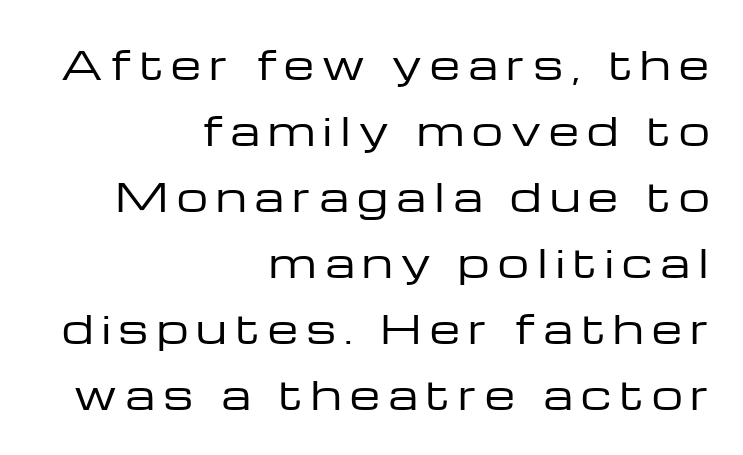
{"serif": "no", "italic": "no", "bold": "no", "weight": "regular", "width": "wide", "stroke_contrast": "low", "x_height": "medium", "monospaced": "no", "underline": "no", "align": "right", "line_spacing": "normal", "line_spacing_ratio": 1.69, "letter_spacing": "wide", "letter_spacing_em": 0.21, "glyph_px": 39}
